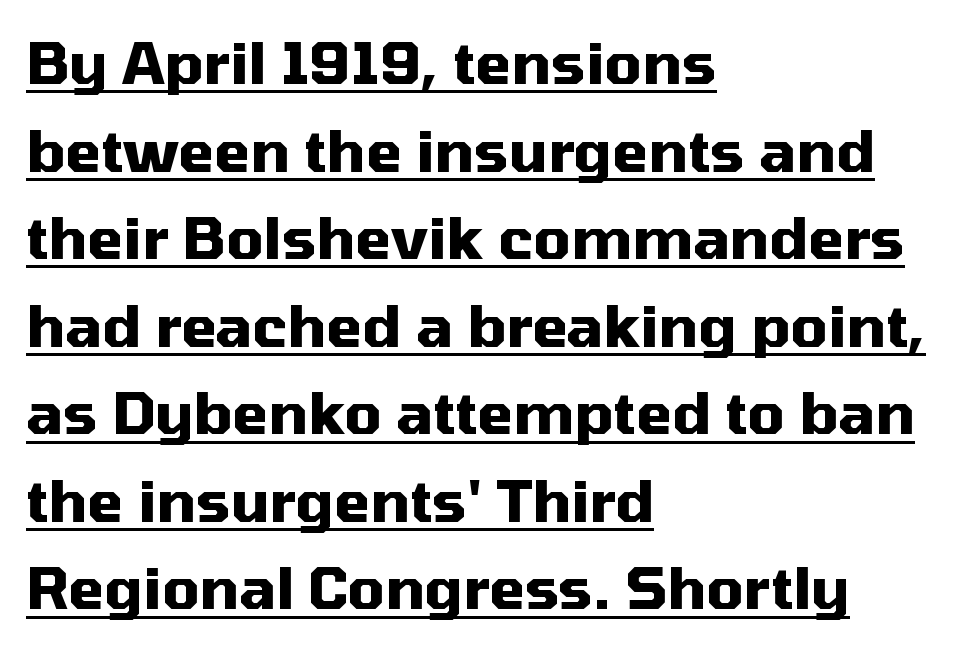
{"serif": "no", "italic": "no", "bold": "yes", "weight": "heavy", "width": "normal", "stroke_contrast": "medium", "x_height": "medium", "monospaced": "no", "underline": "yes", "align": "left", "line_spacing": "normal", "line_spacing_ratio": 1.51, "letter_spacing": "normal", "letter_spacing_em": 0.0, "glyph_px": 58}
